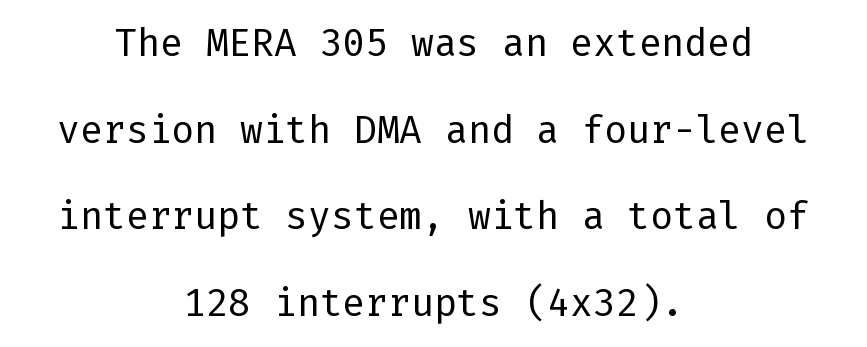
Q: Is the text bold? A: No.
Q: Is the text italic (slanted)? A: No, it is upright.
Q: Is the typeface a serif or a sans-serif typeface? A: Sans-serif.
Q: Is the text underlined? A: No.
Q: How is the paragraph aligned? A: Centered.
Q: Is the spacing between letters normal or unusually wide? A: Normal.
Q: Is the spacing between lines tight, normal or loose? A: Loose.
Q: Width (condensed, normal, or wide)? A: Normal.
Q: Stroke contrast? A: Low.
Q: x-height? A: Medium.
